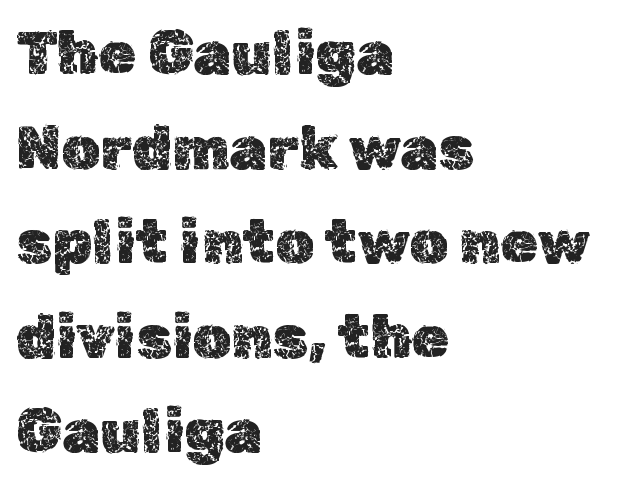
Successive baselines arrive at the customary interval. The space directly below the letters is spotless. A typesetter would call this zero additional tracking. Each letter keeps its own natural width here, so spacing adapts to shape.
